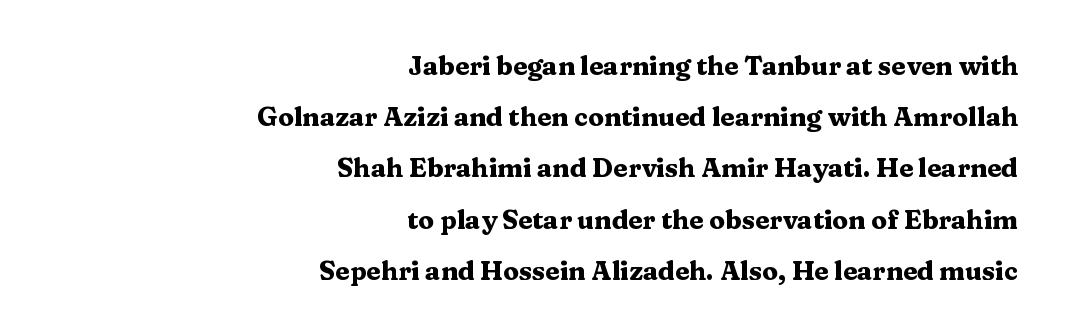
The vertical gap from one line to the next is large. Visually the block forms a straight wall on the right and a jagged coastline on the left. Nope, not italic — everything's standing straight. Only glyphs here, with clear space below each row. Look at the stroke-to-counter ratio: heavy, a bold. Students, note that the glyphs here touch the page at normal intervals.
